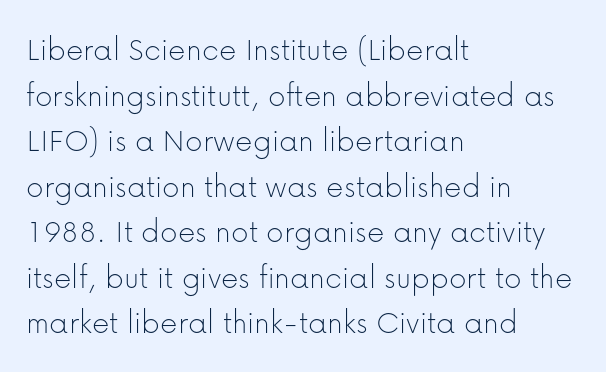
{"serif": "no", "italic": "no", "bold": "no", "weight": "thin", "width": "normal", "stroke_contrast": "low", "x_height": "medium", "monospaced": "no", "underline": "no", "align": "left", "line_spacing": "normal", "line_spacing_ratio": 1.34, "letter_spacing": "normal", "letter_spacing_em": 0.0, "glyph_px": 34}
